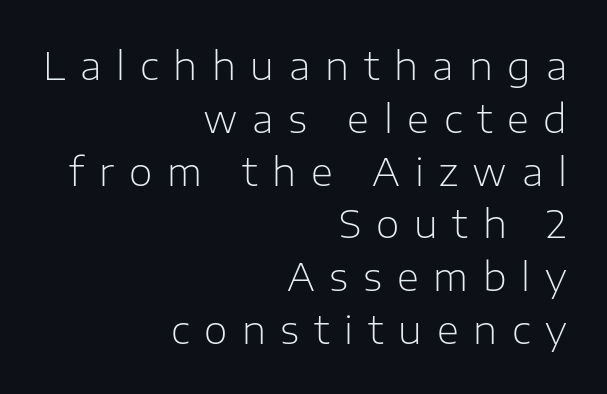
Reading down the block, your eye finds every line finishing at a fixed right position. Does extra space separate the letters? Yes, quite a lot of it. The typography opts for an upright posture over an oblique one. Honestly, the row spacing looks completely unremarkable. Beneath every word, the page is bare. Stems here are at most as thick as an everyday book face.
